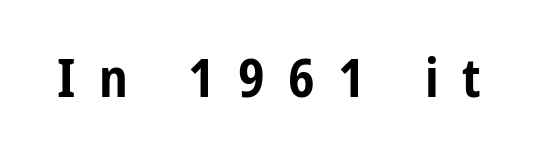
Q: Is the text bold? A: Yes.
Q: Is the text italic (slanted)? A: No, it is upright.
Q: Is the typeface a serif or a sans-serif typeface? A: Sans-serif.
Q: Is the text underlined? A: No.
Q: Is the spacing between letters normal or unusually wide? A: Unusually wide.
Q: Width (condensed, normal, or wide)? A: Condensed.
Q: Stroke contrast? A: Low.
Q: x-height? A: Medium.
Q: Monospaced? A: No.
